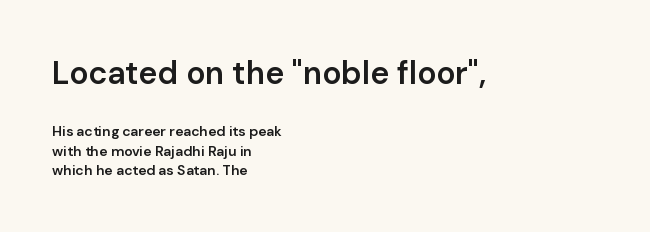
Q: Is the text bold? A: Semi-bold.
Q: Is the text italic (slanted)? A: No, it is upright.
Q: Is the typeface a serif or a sans-serif typeface? A: Sans-serif.
Q: Is the text underlined? A: No.
Q: How is the paragraph aligned? A: Left-aligned.
Q: Is the spacing between letters normal or unusually wide? A: Normal.
Q: Is the spacing between lines tight, normal or loose? A: Normal.
Q: Which block of text is set in a larger size, the first (top) or the second (bottom)? A: The first (top) one.
Q: Width (condensed, normal, or wide)? A: Normal.
Q: Stroke contrast? A: Low.
Q: x-height? A: Medium.
Q: Monospaced? A: No.
